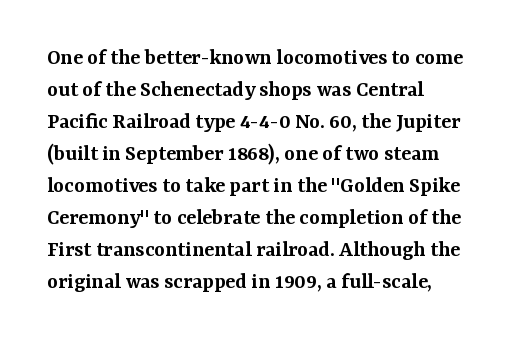
I'd describe the lettering as semibold — firm but not a full bold. Short note: letters normally spaced. Descenders are the only things crossing below the line. Unlike italic type, these characters show no tilt at all. Summary of vertical rhythm: regular, with standard interline spacing.
